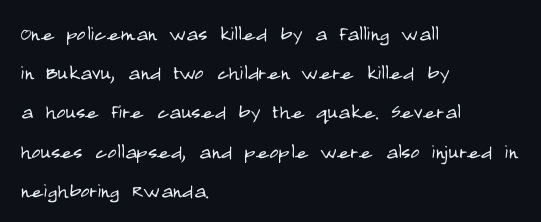
Is this a heavy cut? Hardly; it is regular or lighter. In CSS terms this would be text-align: left. Words appear dense and cohesive because spacing is normal. The gap between lines stays unmarked. Reading down the column, the eye jumps a familiar distance to each next line. This is roman type, the default non-slanted kind.
